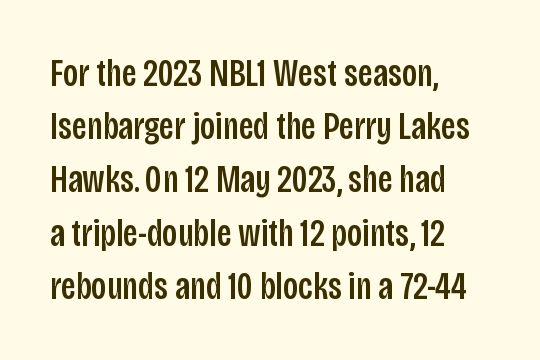
The image shows 38 px condensed sans-serif type, upright; set left-aligned, normal line spacing (1.4x), normal letter spacing, not underlined; low stroke contrast and a large x-height.
